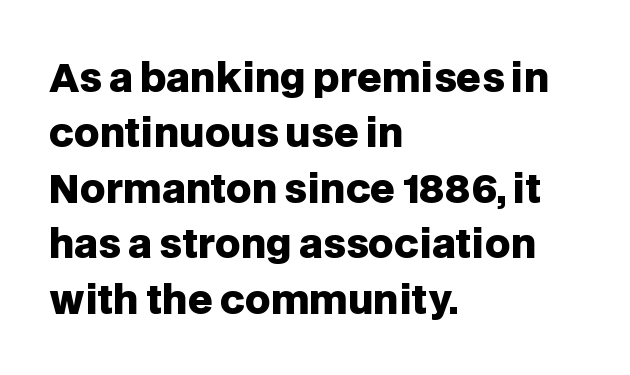
The block of text has a typical density, with ordinary space between rows. The rendering uses natural spacing where letterforms have individual widths. Notice how thick the strokes are: this is what a full bold looks like. No italicization has been applied; the sample stays upright. Regarding serifs, this sample does without them.
